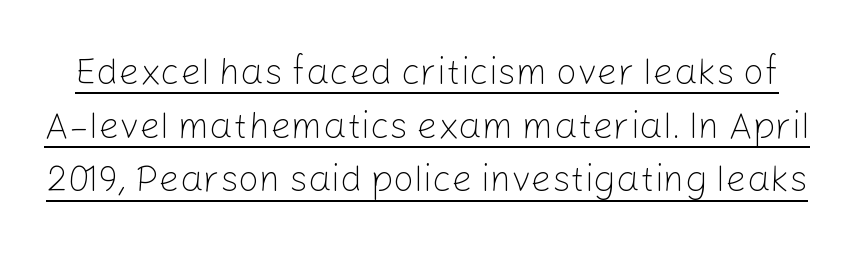
{"serif": "no", "italic": "no", "bold": "no", "weight": "light", "width": "normal", "stroke_contrast": "low", "x_height": "medium", "monospaced": "no", "underline": "yes", "line_spacing": "normal", "line_spacing_ratio": 1.45, "letter_spacing": "normal", "letter_spacing_em": 0.0, "glyph_px": 37}
